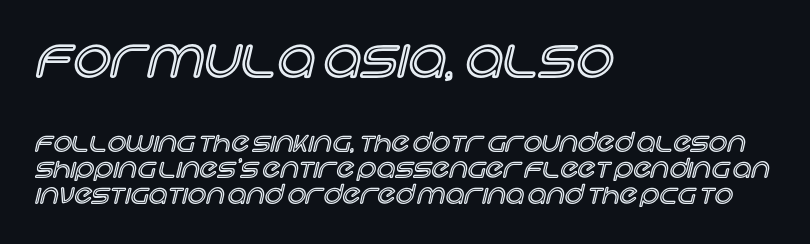
Letter spacing: default. Of the two passages, the one on top uses the larger point size. Looks like regular typesetting: each glyph gets only the width it needs. Rule under the text: the space is simply empty. Does the leading feel generous? Not at all — it's pinched.
